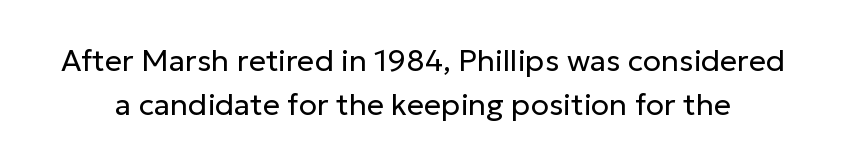
Q: Is the text bold? A: No.
Q: Is the text italic (slanted)? A: No, it is upright.
Q: Is the typeface a serif or a sans-serif typeface? A: Sans-serif.
Q: Is the text underlined? A: No.
Q: Is the spacing between letters normal or unusually wide? A: Normal.
Q: Is the spacing between lines tight, normal or loose? A: Normal.
Q: Width (condensed, normal, or wide)? A: Normal.
Q: Stroke contrast? A: Low.
Q: x-height? A: Medium.
Q: Monospaced? A: No.
